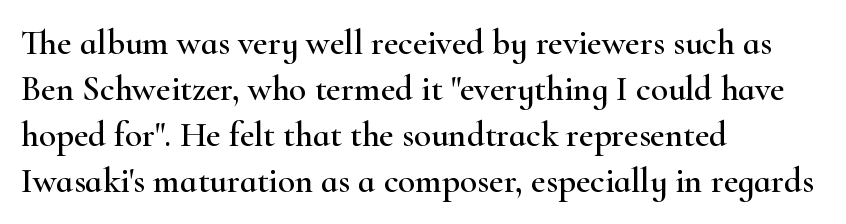
Check under the words: just untouched page. The font's upright variant was chosen for this text. Are there feet on the stems? There are — it's a serif. A typesetter would call this proportional, since set widths differ per character. Notice how descenders clear the ascenders below comfortably — that's standard leading. Visually the block forms a straight wall on the left and a jagged coastline on the right.
